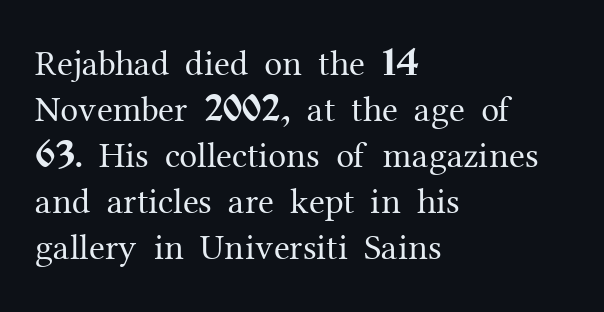
{"serif": "yes", "italic": "no", "bold": "no", "weight": "regular", "width": "normal", "stroke_contrast": "medium", "x_height": "medium", "monospaced": "no", "underline": "no", "align": "left", "line_spacing": "normal", "line_spacing_ratio": 1.28, "letter_spacing": "normal", "letter_spacing_em": 0.0, "glyph_px": 36}
